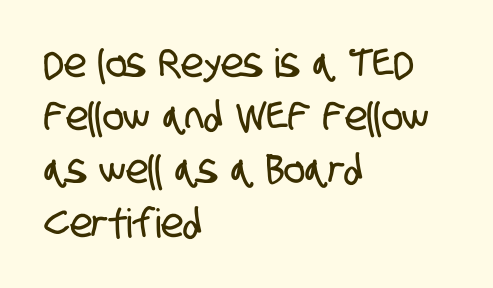
In terms of letterspacing, this is plain default setting. Varying glyph widths throughout — classic text-font behaviour. Line spacing here is normal. Quick note: underline off.
